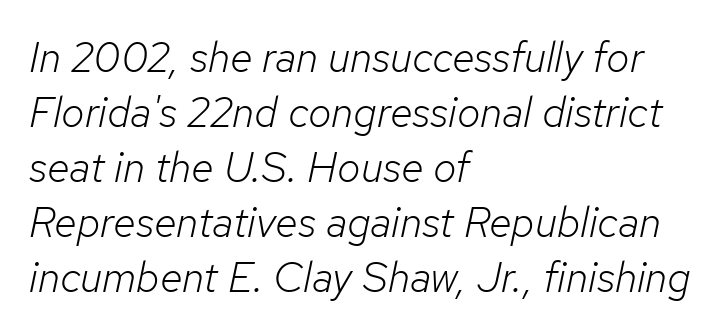
The image shows 42 px light type, italic (leaning right); set left-aligned, normal line spacing (1.31x), normal letter spacing, not underlined; low stroke contrast and a medium x-height.
